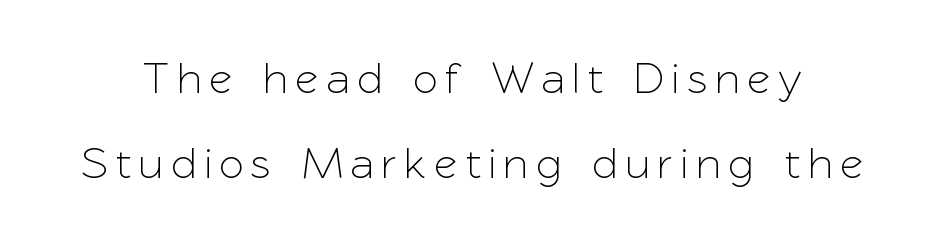
Check the space under the baseline: it is left empty. If you measured baseline to baseline, you'd find a long distance. Caption: expanded tracking, letters set apart. If you drew a line through each stem, it would be perfectly vertical.
